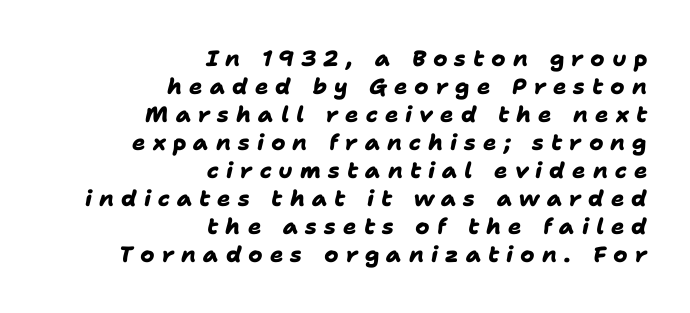
Q: Is the text bold? A: Yes.
Q: Is the text underlined? A: No.
Q: How is the paragraph aligned? A: Right-aligned.
Q: Is the spacing between letters normal or unusually wide? A: Unusually wide.
Q: Is the spacing between lines tight, normal or loose? A: Normal.
